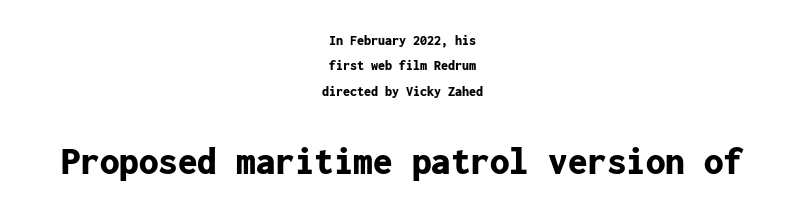
Q: Is the text bold? A: Yes.
Q: Is the text italic (slanted)? A: No, it is upright.
Q: Is the typeface a serif or a sans-serif typeface? A: Sans-serif.
Q: Is the text underlined? A: No.
Q: How is the paragraph aligned? A: Centered.
Q: Is the spacing between letters normal or unusually wide? A: Normal.
Q: Which block of text is set in a larger size, the first (top) or the second (bottom)? A: The second (bottom) one.
Q: Width (condensed, normal, or wide)? A: Normal.
Q: Stroke contrast? A: Low.
Q: x-height? A: Medium.
Q: Monospaced? A: Yes.
